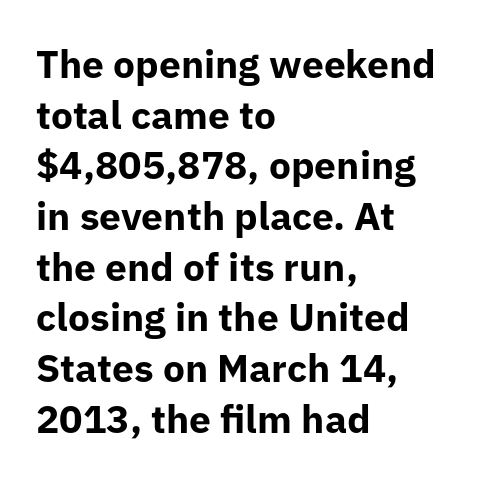
The image shows 39 px bold sans-serif type, upright; set left-aligned, normal line spacing (1.3x), normal letter spacing, not underlined; low stroke contrast and a medium x-height.
